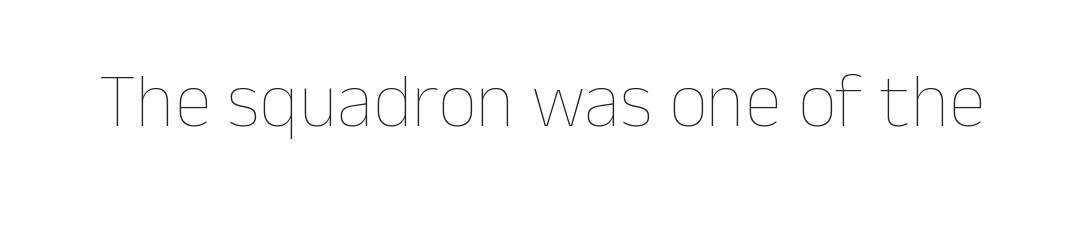
{"italic": "no", "bold": "no", "weight": "thin", "width": "normal", "stroke_contrast": "low", "x_height": "medium", "monospaced": "no", "underline": "no", "letter_spacing": "normal", "letter_spacing_em": 0.0, "glyph_px": 76}
